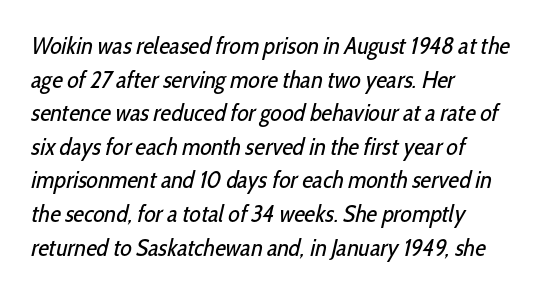
Q: Is the text bold? A: No.
Q: Is the text underlined? A: No.
Q: How is the paragraph aligned? A: Left-aligned.
Q: Is the spacing between letters normal or unusually wide? A: Normal.
Q: Is the spacing between lines tight, normal or loose? A: Normal.
